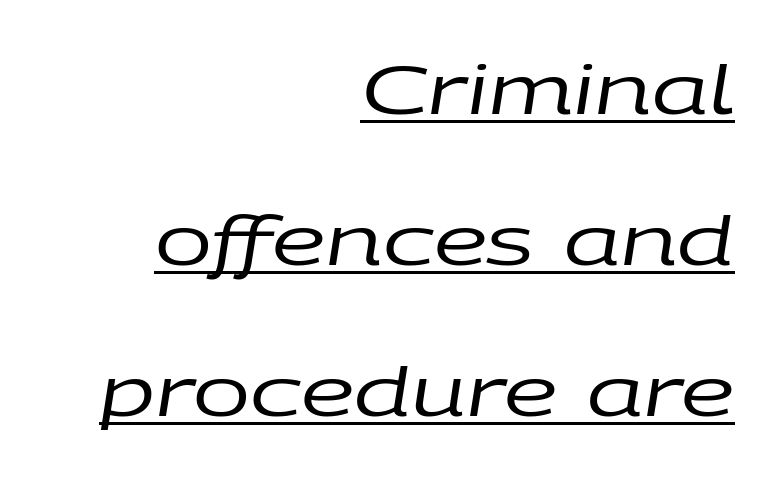
The image shows 68 px regular-weight, wide type, italic (leaning right); set right-aligned, loose line spacing (2.22x), normal letter spacing, underlined; low stroke contrast and a large x-height.
